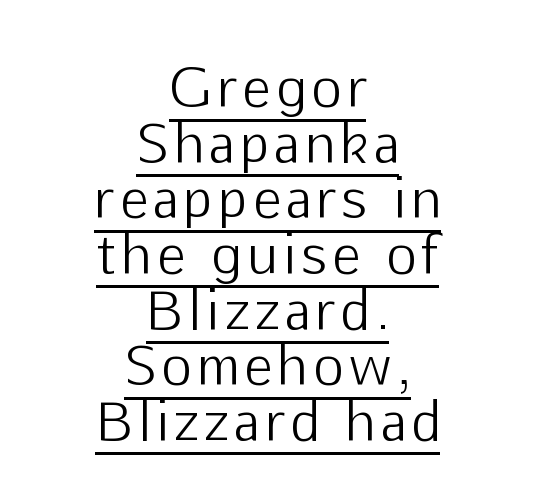
{"serif": "no", "italic": "no", "bold": "no", "weight": "light", "width": "normal", "stroke_contrast": "low", "x_height": "medium", "monospaced": "no", "underline": "yes", "align": "center", "line_spacing": "tight", "line_spacing_ratio": 1.07, "glyph_px": 52}
